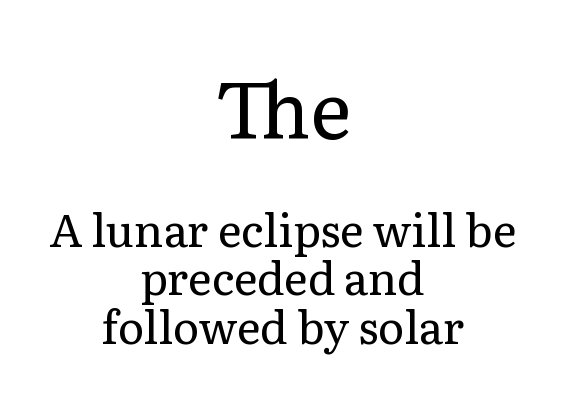
{"serif": "yes", "italic": "no", "bold": "no", "weight": "regular", "width": "normal", "stroke_contrast": "low", "x_height": "medium", "monospaced": "no", "underline": "no", "align": "center", "line_spacing": "tight", "line_spacing_ratio": 1.08, "letter_spacing": "normal", "letter_spacing_em": 0.0, "larger_block": "first", "size_ratio": 1.73, "glyph_px": 78}
